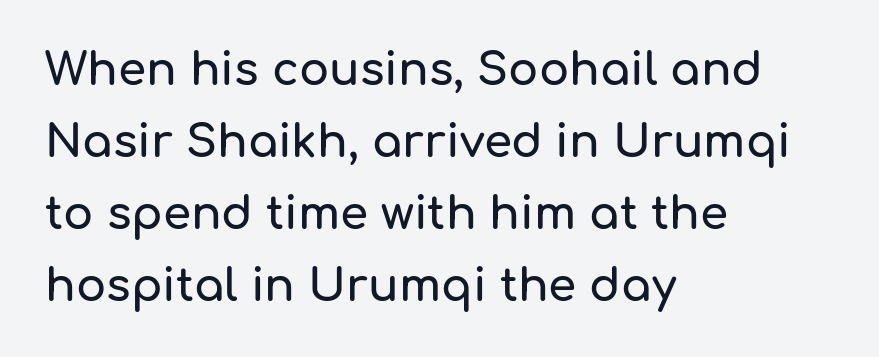
The image shows 45 px sans-serif type, upright; set left-aligned, normal line spacing (1.6x), normal letter spacing, not underlined; low stroke contrast and a medium x-height.
